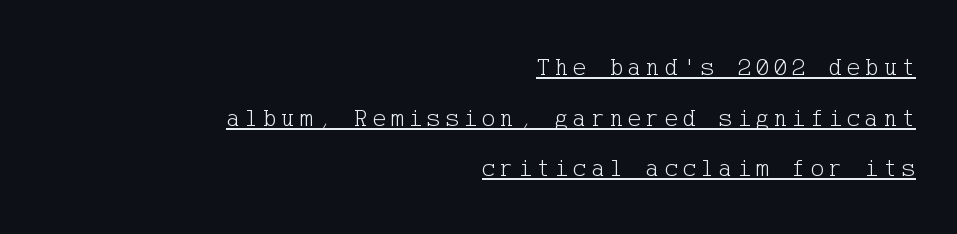
The image shows 25 px text type, upright; set right-aligned, loose line spacing (2.03x), unusually wide letter spacing (+0.2 em), underlined.
